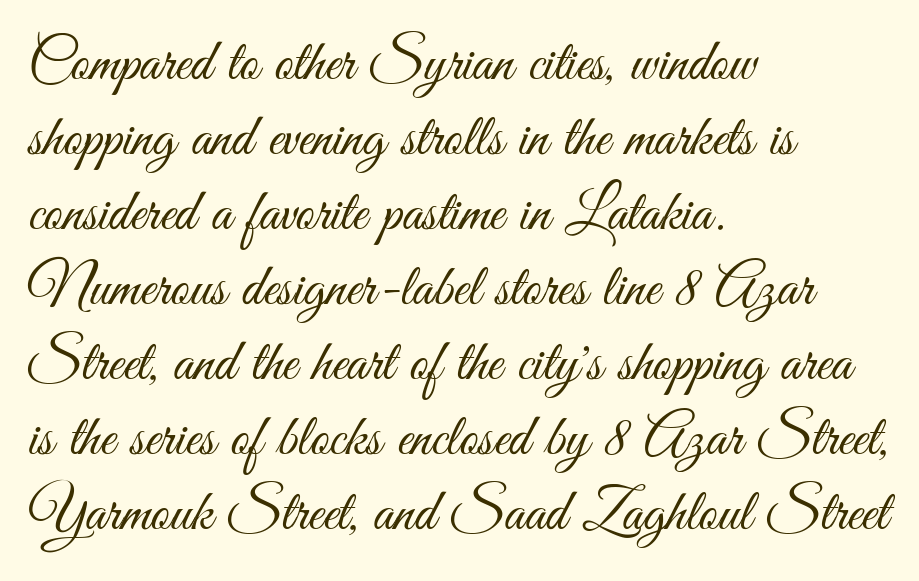
The image shows 59 px light, condensed sans-serif type; set left-aligned, normal line spacing (1.27x), normal letter spacing, not underlined; medium stroke contrast and a small x-height.
